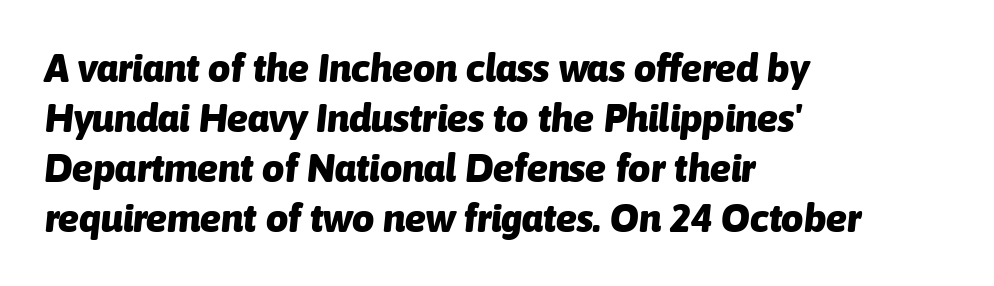
The image shows 39 px heavy type, italic (leaning right); set left-aligned, normal line spacing (1.28x), normal letter spacing, not underlined; low stroke contrast and a medium x-height.
